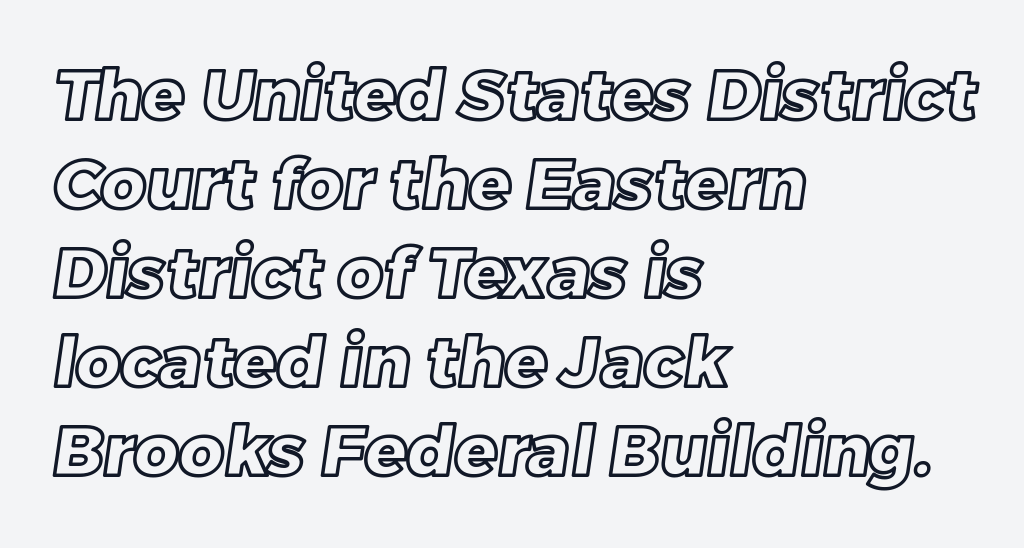
Type without underlining. The passage shown has conventional tracking throughout. Do the characters align in a grid? No, the font is proportional. Is there much room between lines? A standard amount, neither cramped nor airy.
